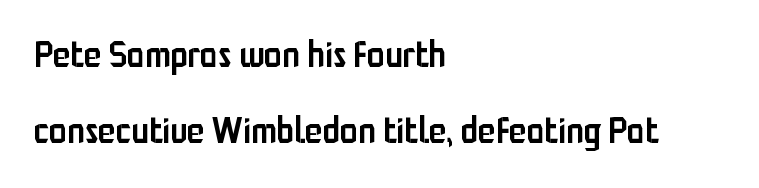
{"serif": "no", "italic": "no", "bold": "semi", "weight": "semibold", "width": "condensed", "stroke_contrast": "low", "x_height": "medium", "monospaced": "no", "underline": "no", "align": "left", "line_spacing": "loose", "line_spacing_ratio": 2.1, "letter_spacing": "normal", "letter_spacing_em": 0.0, "glyph_px": 36}
